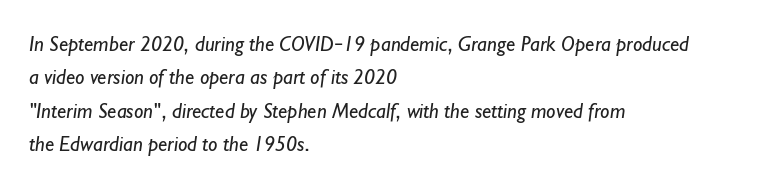
The image shows 21 px text type; set left-aligned, normal line spacing (1.59x), normal letter spacing, not underlined.
